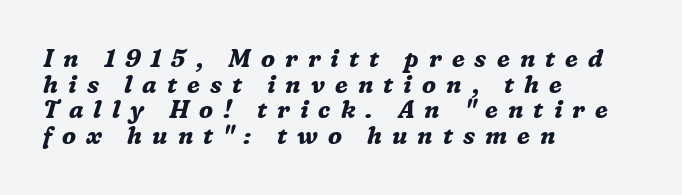
Leading: reduced. The tracking reads as deliberately expanded to a designer's eye. Casual observation: everything's shoved over to the left. Lines of text with bare space underneath.
